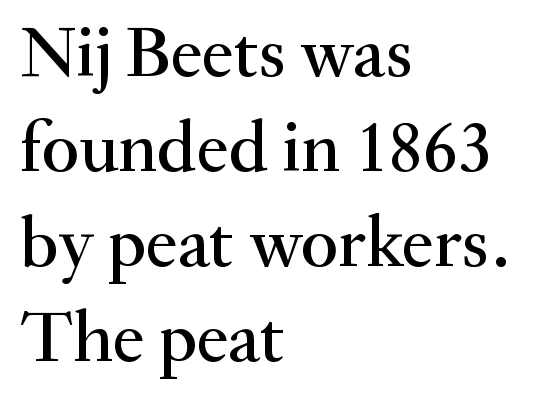
The image shows 73 px serif type, upright; set left-aligned, normal line spacing (1.3x), normal letter spacing, not underlined; medium stroke contrast and a small x-height.
